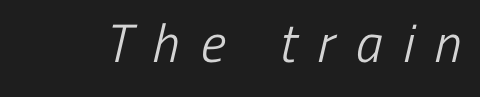
Weight: in the light-to-regular range. This sample has the flowing, uneven cadence of proportional lettering. Look at the tracking — it's clearly loosened, letters drifting apart. The foot of each line stays bare and open. The font family rendered here belongs to the sans-serif group.
